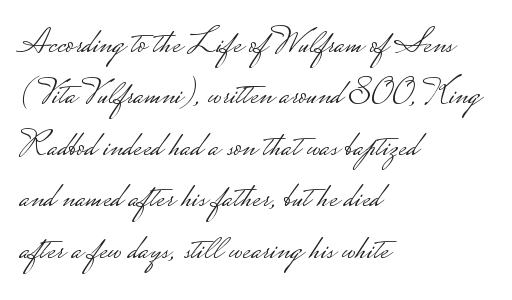
{"serif": "no", "bold": "no", "weight": "light", "width": "wide", "stroke_contrast": "low", "monospaced": "no", "underline": "no", "align": "left", "line_spacing": "normal", "line_spacing_ratio": 1.43, "letter_spacing": "normal", "letter_spacing_em": 0.0, "glyph_px": 36}
